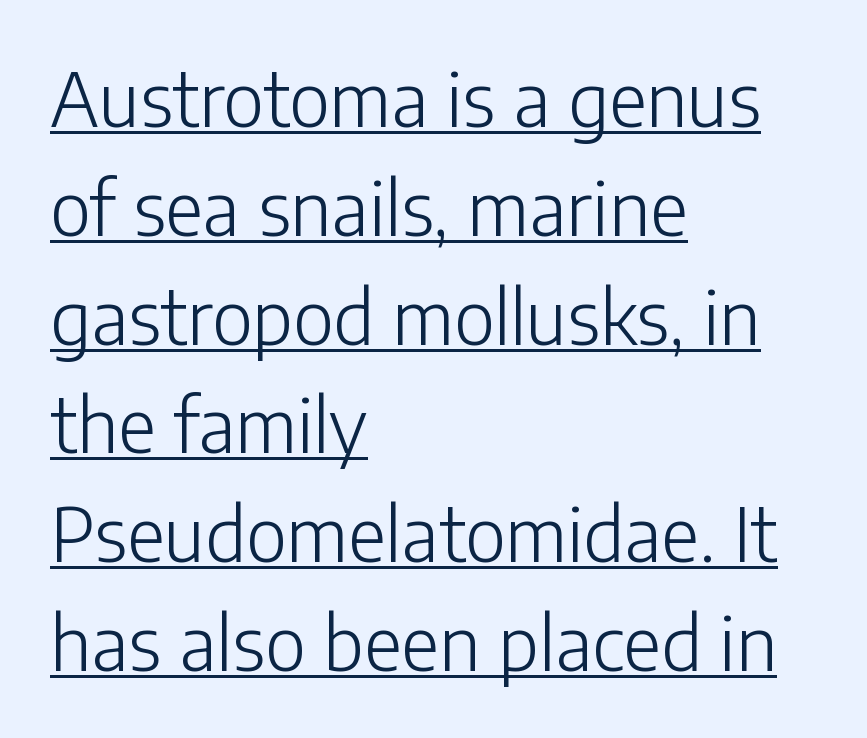
Q: Is the text bold? A: No.
Q: Is the text italic (slanted)? A: No, it is upright.
Q: Is the typeface a serif or a sans-serif typeface? A: Sans-serif.
Q: Is the text underlined? A: Yes.
Q: How is the paragraph aligned? A: Left-aligned.
Q: Is the spacing between letters normal or unusually wide? A: Normal.
Q: Is the spacing between lines tight, normal or loose? A: Normal.
Q: Width (condensed, normal, or wide)? A: Normal.
Q: Stroke contrast? A: Low.
Q: x-height? A: Medium.
Q: Monospaced? A: No.
